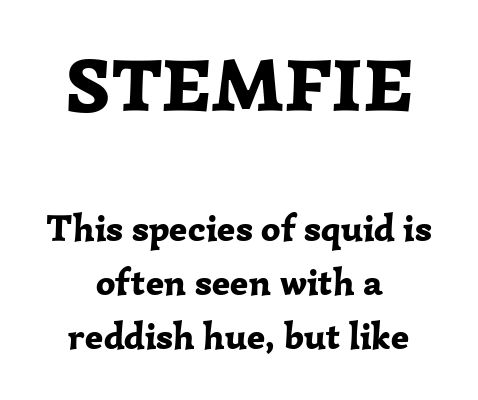
Q: Is the text bold? A: Yes.
Q: Is the text italic (slanted)? A: No, it is upright.
Q: Is the typeface a serif or a sans-serif typeface? A: Serif.
Q: Is the text underlined? A: No.
Q: How is the paragraph aligned? A: Centered.
Q: Is the spacing between letters normal or unusually wide? A: Normal.
Q: Is the spacing between lines tight, normal or loose? A: Normal.
Q: Which block of text is set in a larger size, the first (top) or the second (bottom)? A: The first (top) one.
Q: Width (condensed, normal, or wide)? A: Normal.
Q: Stroke contrast? A: Low.
Q: x-height? A: Medium.
Q: Monospaced? A: No.
